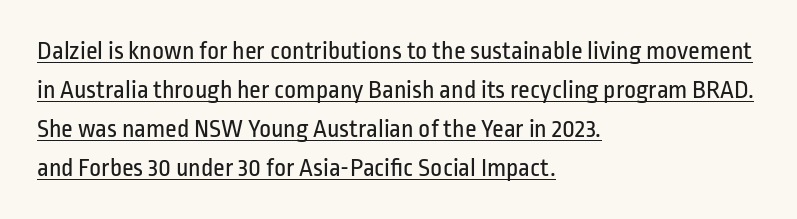
Decoration check: the copy is underlined. No italicization has been applied; the sample stays upright. Stems here are at most as thick as an everyday book face. The typesetter chose a ragged-right arrangement here.
